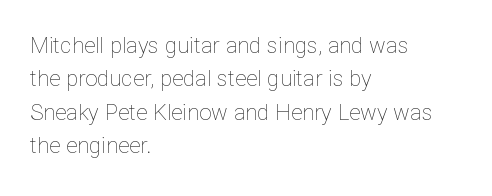
The image shows 22 px text type, upright; set left-aligned, normal line spacing (1.52x), normal letter spacing, not underlined.
